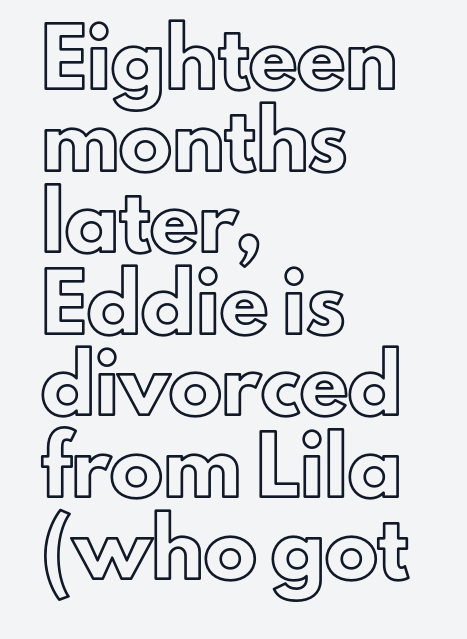
Q: Is the text italic (slanted)? A: No, it is upright.
Q: Is the text underlined? A: No.
Q: How is the paragraph aligned? A: Left-aligned.
Q: Is the spacing between letters normal or unusually wide? A: Normal.
Q: Is the spacing between lines tight, normal or loose? A: Normal.
Q: Width (condensed, normal, or wide)? A: Normal.
Q: x-height? A: Small.
Q: Monospaced? A: No.
